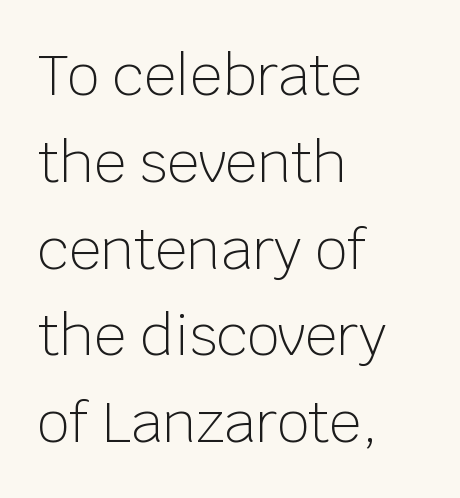
{"serif": "no", "italic": "no", "bold": "no", "weight": "light", "width": "normal", "stroke_contrast": "low", "x_height": "large", "monospaced": "no", "underline": "no", "align": "left", "line_spacing": "normal", "line_spacing_ratio": 1.55, "letter_spacing": "normal", "letter_spacing_em": 0.0, "glyph_px": 56}
